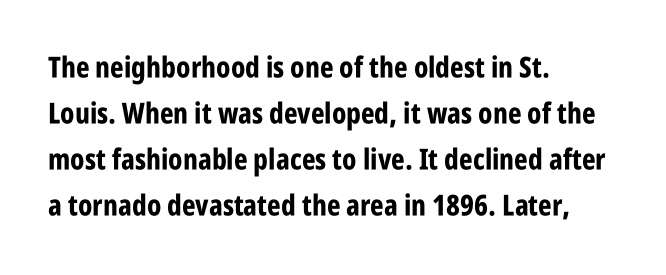
The baseline area is clear. Here the designer chose a conventional face with non-uniform glyph widths. The text block is weighted toward the left margin, trailing off unevenly rightward. Caption: bold face, heavy strokes. You can tell from the bare stems that sans-serif type was used. Rendered with straight, roman letterforms.
